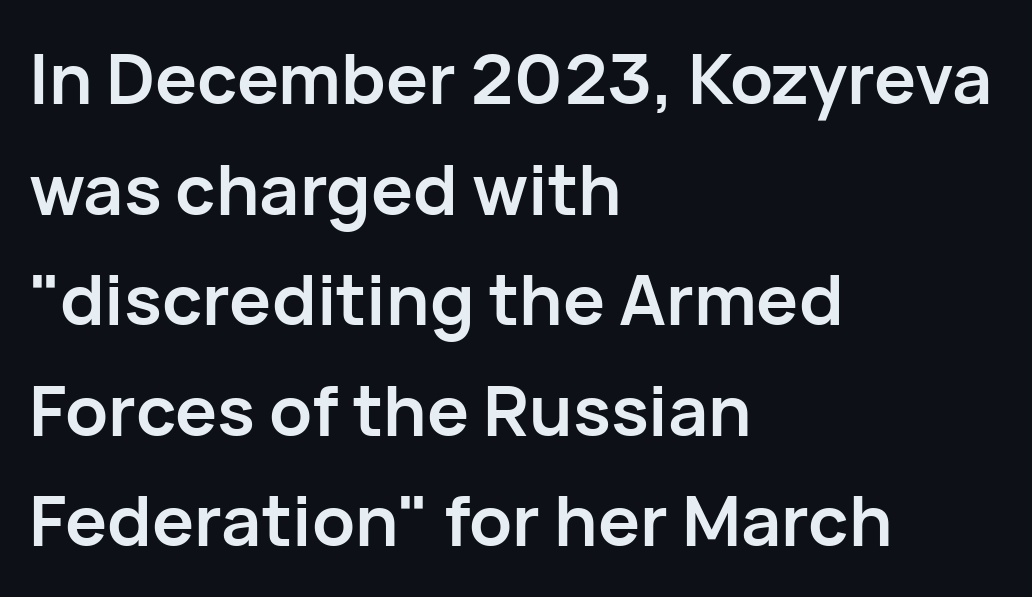
The image shows 70 px semibold sans-serif type, upright; set left-aligned, normal line spacing (1.58x), normal letter spacing, not underlined; low stroke contrast and a medium x-height.
